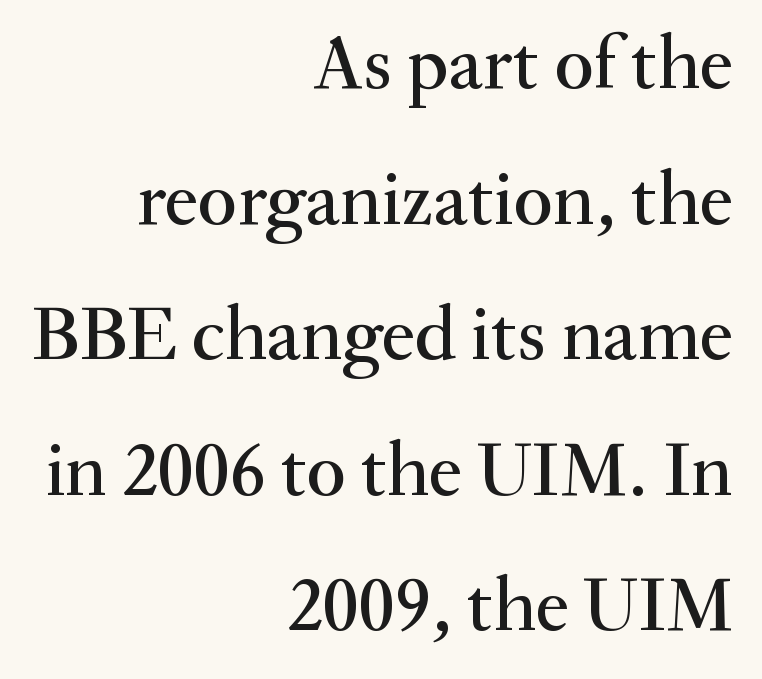
The image shows 77 px serif type, upright; set right-aligned, line spacing 1.76x, normal letter spacing, not underlined; medium stroke contrast and a small x-height.
